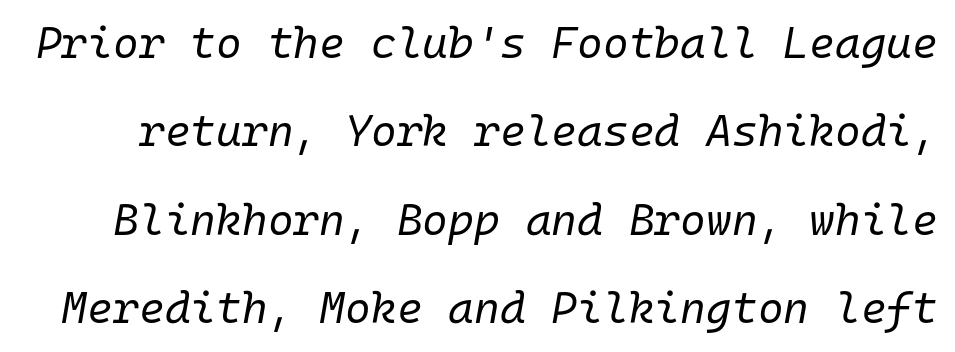
{"italic": "yes", "lean": "right", "slant_degrees": 10, "bold": "no", "weight": "regular", "width": "normal", "stroke_contrast": "low", "x_height": "medium", "monospaced": "yes", "underline": "no", "line_spacing": "loose", "line_spacing_ratio": 2.01, "letter_spacing": "normal", "letter_spacing_em": 0.0, "glyph_px": 44}
